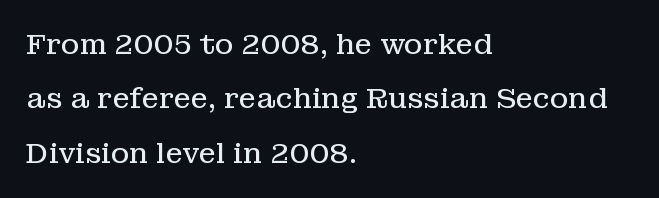
Q: Is the text bold? A: No.
Q: Is the text italic (slanted)? A: No, it is upright.
Q: Is the typeface a serif or a sans-serif typeface? A: Serif.
Q: Is the text underlined? A: No.
Q: How is the paragraph aligned? A: Left-aligned.
Q: Is the spacing between letters normal or unusually wide? A: Normal.
Q: Is the spacing between lines tight, normal or loose? A: Loose.
Q: Width (condensed, normal, or wide)? A: Normal.
Q: Stroke contrast? A: Low.
Q: x-height? A: Medium.
Q: Monospaced? A: No.
